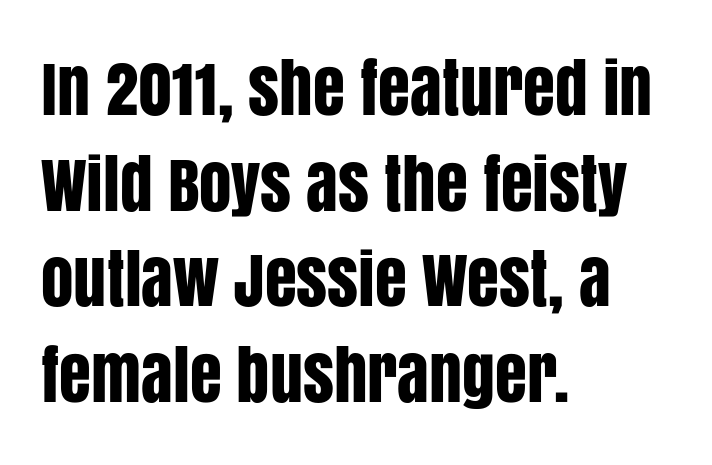
Plain, unruled lines of type. In terms of letterspacing, this is plain default setting. Looks like regular typesetting: each glyph gets only the width it needs. If you drew a line through each stem, it would be perfectly vertical. Font category for this specimen: sans-serif. Leading: standard.
